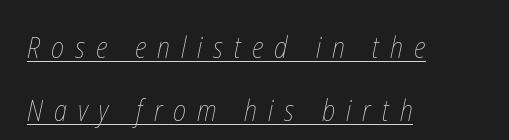
The image shows 29 px thin, condensed type; set left-aligned, loose line spacing (2.17x), unusually wide letter spacing (+0.38 em), underlined; low stroke contrast and a medium x-height.
